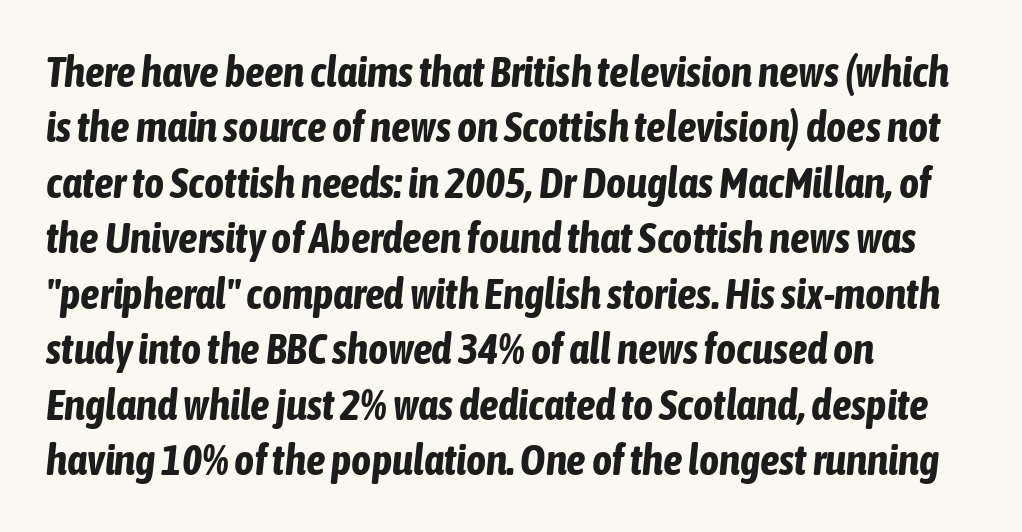
{"italic": "yes", "lean": "right", "slant_degrees": 6, "bold": "yes", "weight": "bold", "width": "condensed", "stroke_contrast": "low", "x_height": "medium", "monospaced": "no", "underline": "no", "align": "left", "line_spacing": "normal", "line_spacing_ratio": 1.29, "letter_spacing": "normal", "letter_spacing_em": 0.0, "glyph_px": 43}
